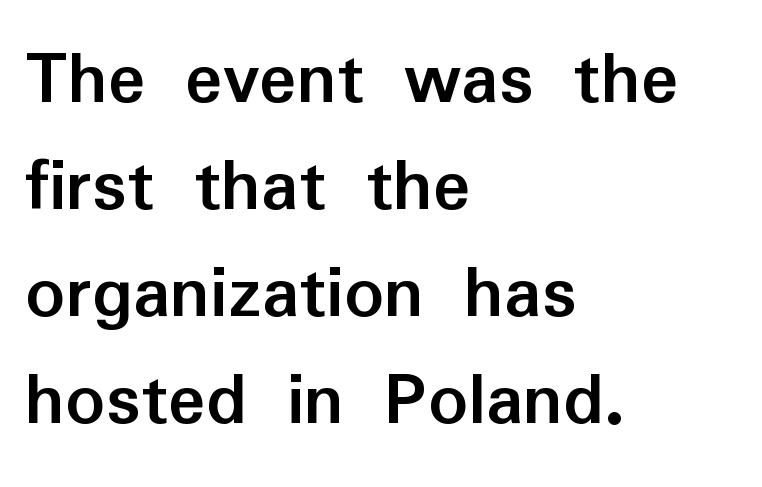
{"serif": "no", "italic": "no", "bold": "yes", "weight": "semibold", "width": "normal", "stroke_contrast": "low", "x_height": "medium", "monospaced": "no", "underline": "no", "align": "left", "line_spacing": "normal", "line_spacing_ratio": 1.37, "letter_spacing": "normal", "letter_spacing_em": 0.0, "glyph_px": 78}
